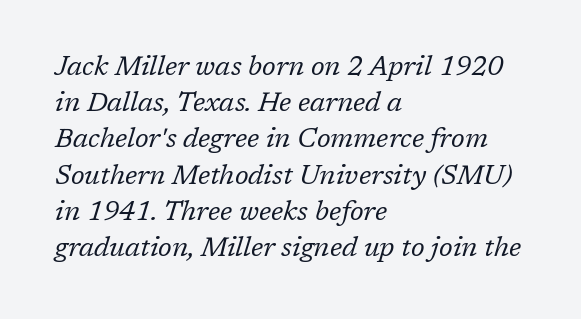
{"italic": "yes", "lean": "right", "slant_degrees": 17, "bold": "no", "underline": "no", "align": "left", "line_spacing": "normal", "line_spacing_ratio": 1.34, "letter_spacing": "normal", "letter_spacing_em": 0.0, "glyph_px": 27}
